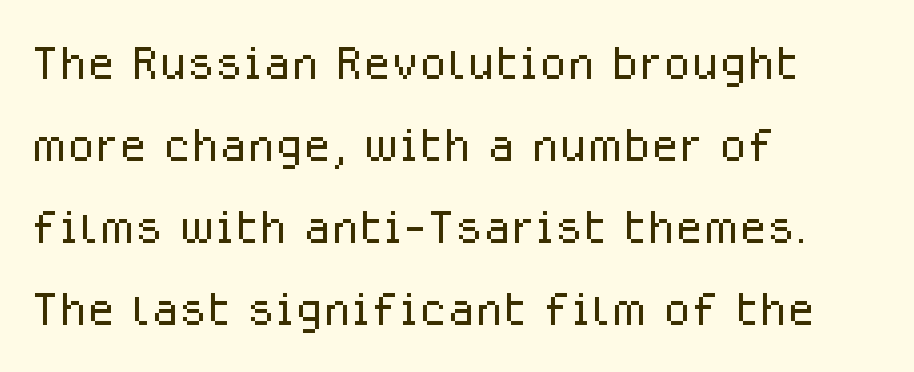
The image shows 64 px light sans-serif type, upright; set left-aligned, normal line spacing (1.28x), normal letter spacing, not underlined; low stroke contrast and a medium x-height.
